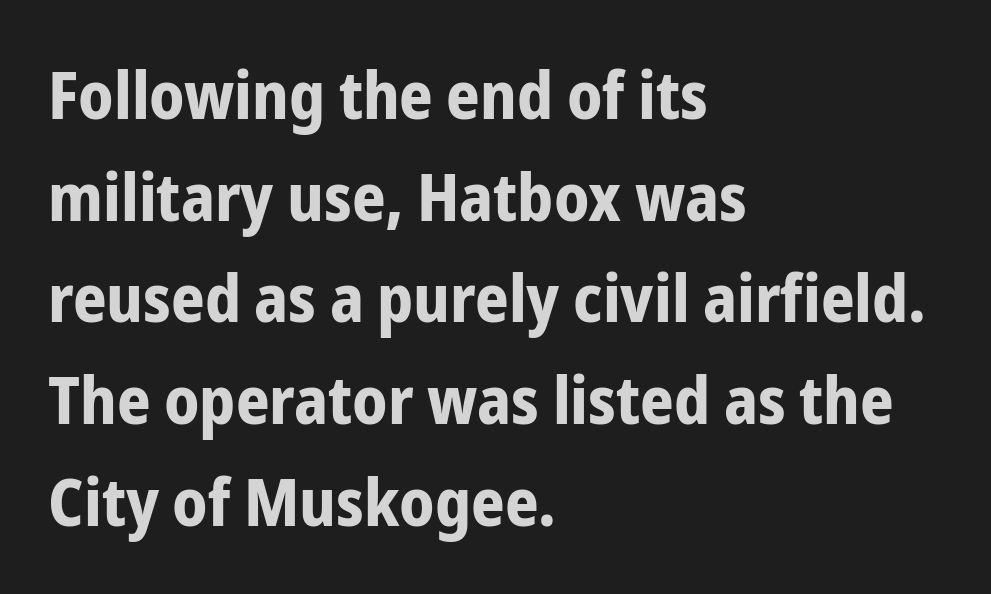
{"serif": "no", "italic": "no", "bold": "yes", "weight": "bold", "width": "condensed", "stroke_contrast": "low", "x_height": "medium", "monospaced": "no", "underline": "no", "align": "left", "line_spacing": "normal", "line_spacing_ratio": 1.54, "letter_spacing": "normal", "letter_spacing_em": 0.0, "glyph_px": 66}
